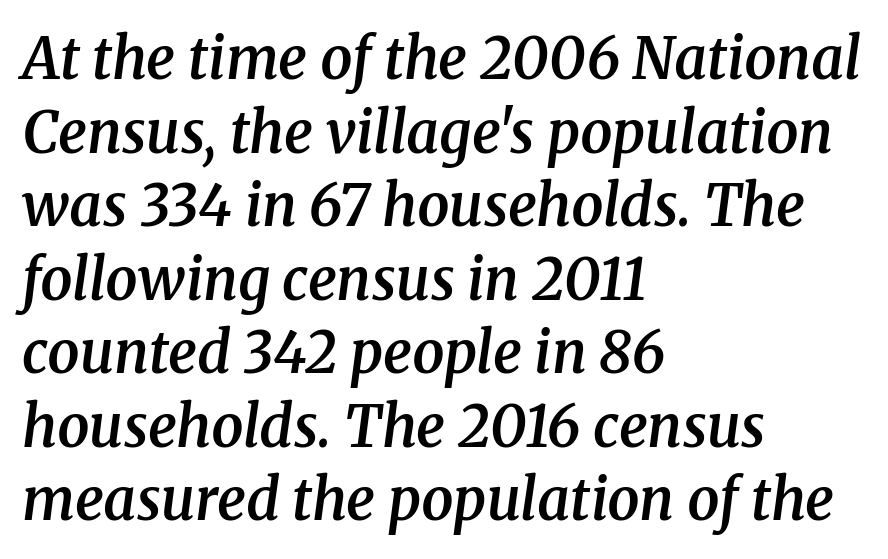
{"serif": "yes", "italic": "yes", "lean": "right", "slant_degrees": 8, "bold": "semi", "weight": "semibold", "width": "normal", "stroke_contrast": "medium", "x_height": "medium", "monospaced": "no", "underline": "no", "align": "left", "line_spacing": "normal", "line_spacing_ratio": 1.29, "letter_spacing": "normal", "letter_spacing_em": 0.0, "glyph_px": 57}
